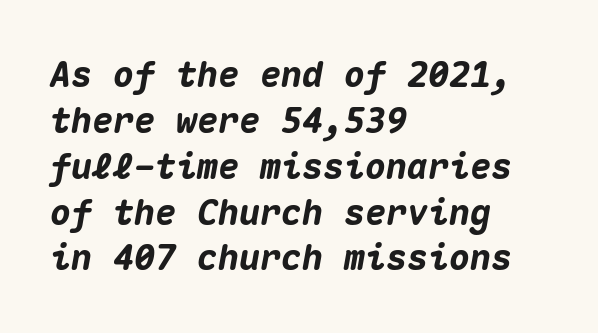
Casual observation: everything's shoved over to the left. Is the type slanted? Yes — the strokes lean at a clear angle. Is the letter spacing exaggerated? No — it looks like the ordinary default. The passage shown is typed in a monospace face where columns stay perfectly aligned. No word sits above an underline.
